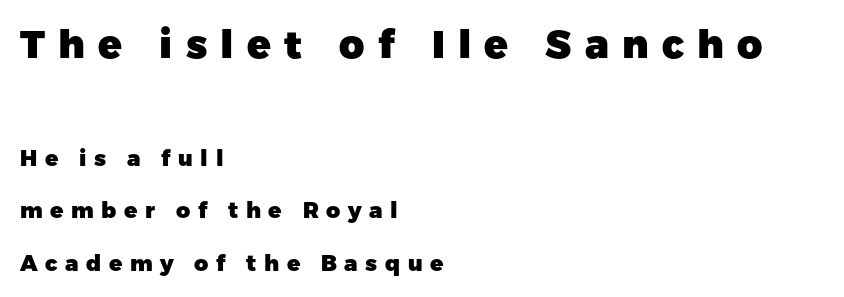
Q: Is the text bold? A: Yes.
Q: Is the text italic (slanted)? A: No, it is upright.
Q: Is the typeface a serif or a sans-serif typeface? A: Sans-serif.
Q: Is the text underlined? A: No.
Q: How is the paragraph aligned? A: Left-aligned.
Q: Is the spacing between letters normal or unusually wide? A: Unusually wide.
Q: Is the spacing between lines tight, normal or loose? A: Loose.
Q: Which block of text is set in a larger size, the first (top) or the second (bottom)? A: The first (top) one.
Q: Width (condensed, normal, or wide)? A: Normal.
Q: Stroke contrast? A: Low.
Q: x-height? A: Medium.
Q: Monospaced? A: No.
